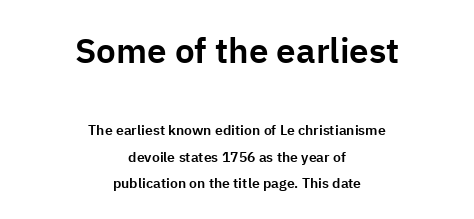
The image shows 35 px sans-serif type, upright; set centered, line spacing 1.87x, normal letter spacing, not underlined; the first (top) block is 2.5x larger; low stroke contrast and a medium x-height.
